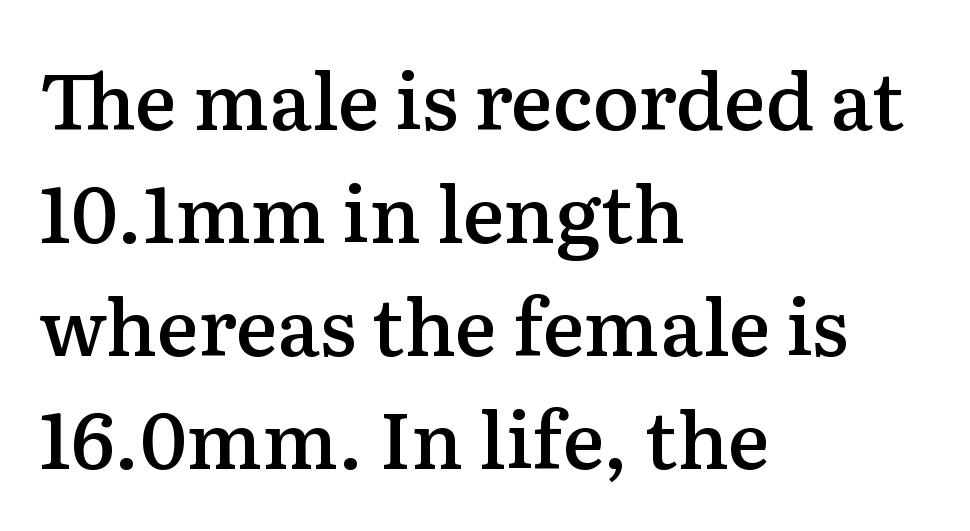
Q: Is the text bold? A: Semi-bold.
Q: Is the text italic (slanted)? A: No, it is upright.
Q: Is the typeface a serif or a sans-serif typeface? A: Serif.
Q: Is the text underlined? A: No.
Q: How is the paragraph aligned? A: Left-aligned.
Q: Is the spacing between letters normal or unusually wide? A: Normal.
Q: Is the spacing between lines tight, normal or loose? A: Normal.
Q: Width (condensed, normal, or wide)? A: Normal.
Q: Stroke contrast? A: Medium.
Q: x-height? A: Medium.
Q: Monospaced? A: No.
